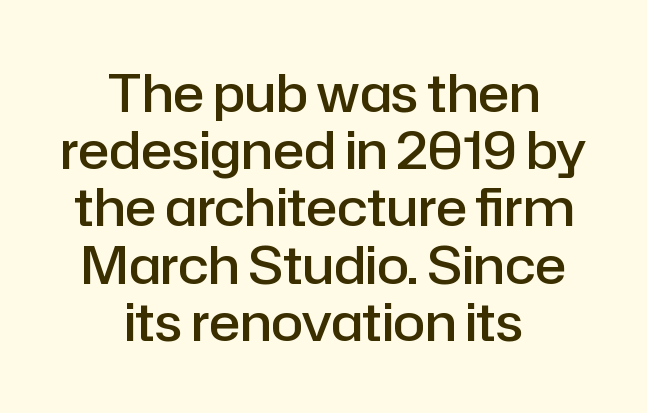
Short note: letters normally spaced. Look at the stroke-to-counter ratio: somewhat heavy, a semibold. To sum up the face: it is a sans, with no serifs. Typeset on center — no edge is straight. The lines are packed closely together with very little leading.
